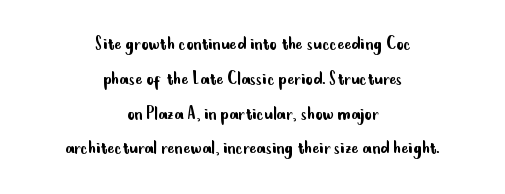
Q: Is the text bold? A: No.
Q: Is the text italic (slanted)? A: No, it is upright.
Q: Is the text underlined? A: No.
Q: How is the paragraph aligned? A: Centered.
Q: Is the spacing between letters normal or unusually wide? A: Normal.
Q: Is the spacing between lines tight, normal or loose? A: Normal.
